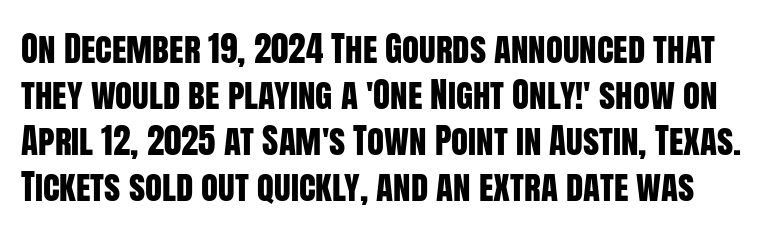
The zone under the glyphs is completely vacant. Nothing unusual about the tracking: characters are spaced as the font intends. This sample has the flowing, uneven cadence of proportional lettering. Stroke terminals: plain, sans-serif. Vertically, the passage feels balanced, rows spaced as you'd expect.
